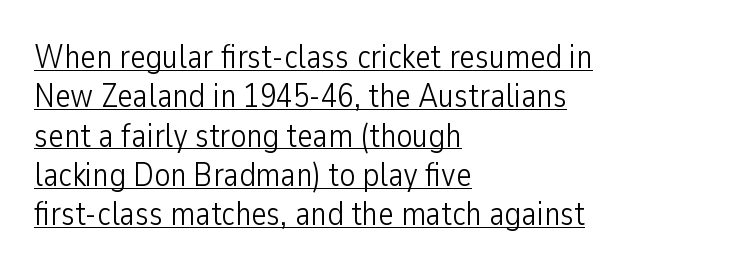
The passage shown is typed in a proportional face where columns would drift. Horizontal alignment here is leftward, the default for most running prose. The line texture is even and compact thanks to regular tracking. The characters display no serif detailing; their extremities are plain.
